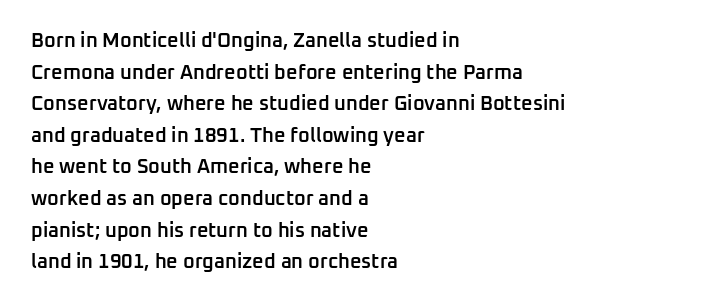
Q: Is the text bold? A: Semi-bold.
Q: Is the text italic (slanted)? A: No, it is upright.
Q: Is the text underlined? A: No.
Q: How is the paragraph aligned? A: Left-aligned.
Q: Is the spacing between letters normal or unusually wide? A: Normal.
Q: Is the spacing between lines tight, normal or loose? A: Normal.
